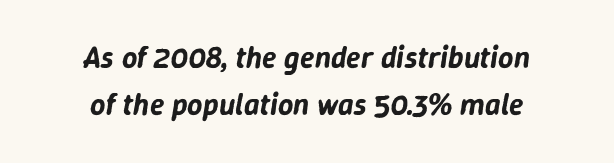
The image shows 30 px text type, italic (leaning right); set centered, normal line spacing (1.58x), normal letter spacing, not underlined; low stroke contrast and a medium x-height.
